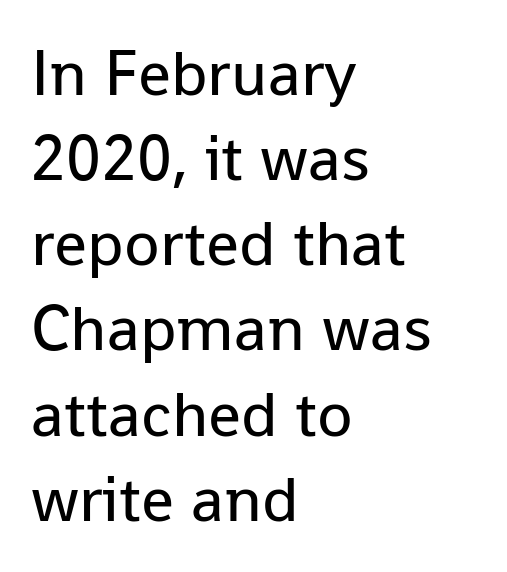
The image shows 65 px regular-weight sans-serif type, upright; set left-aligned, normal line spacing (1.31x), normal letter spacing, not underlined; low stroke contrast and a medium x-height.
